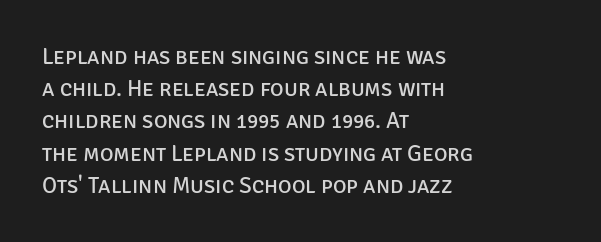
The image shows 23 px text type, upright; set left-aligned, normal line spacing (1.4x), normal letter spacing, not underlined.
